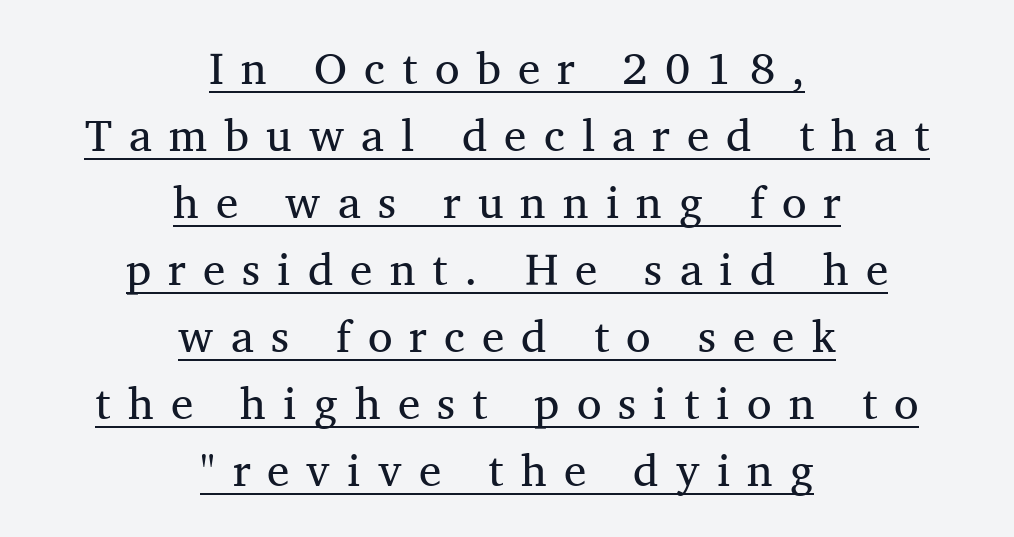
{"serif": "yes", "italic": "no", "bold": "no", "weight": "regular", "width": "normal", "stroke_contrast": "medium", "x_height": "medium", "monospaced": "no", "underline": "yes", "align": "center", "line_spacing": "normal", "line_spacing_ratio": 1.49, "letter_spacing": "wide", "letter_spacing_em": 0.38, "glyph_px": 45}
